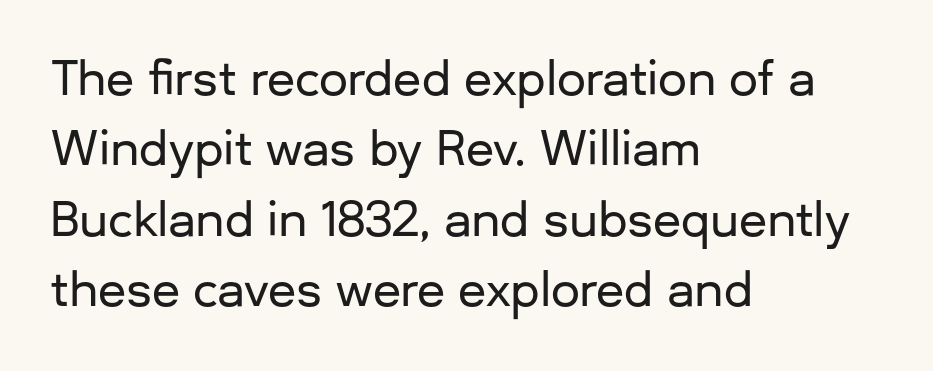
The image shows 46 px sans-serif type, upright; set left-aligned, normal line spacing (1.53x), normal letter spacing, not underlined; low stroke contrast and a medium x-height.
